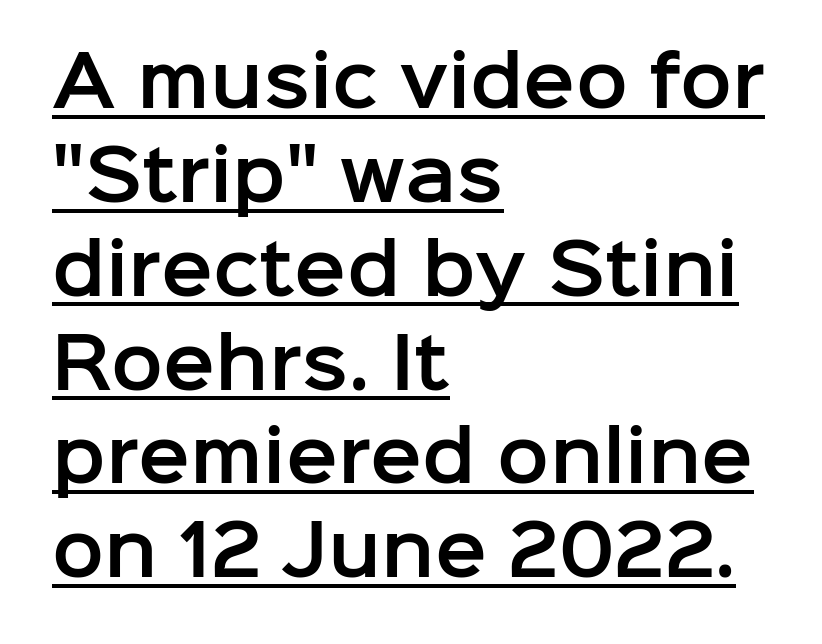
Q: Is the text italic (slanted)? A: No, it is upright.
Q: Is the typeface a serif or a sans-serif typeface? A: Sans-serif.
Q: Is the text underlined? A: Yes.
Q: How is the paragraph aligned? A: Left-aligned.
Q: Is the spacing between letters normal or unusually wide? A: Normal.
Q: Is the spacing between lines tight, normal or loose? A: Normal.
Q: Width (condensed, normal, or wide)? A: Normal.
Q: Stroke contrast? A: Low.
Q: x-height? A: Medium.
Q: Monospaced? A: No.
